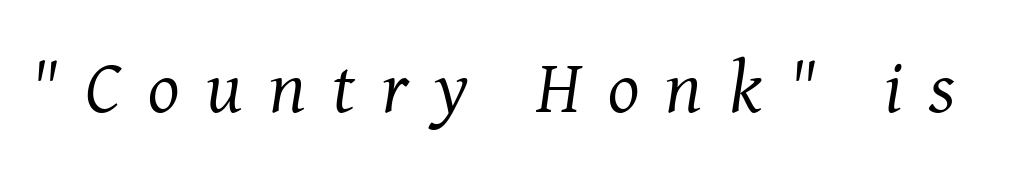
The passage shown is typeset with a serif family. The rendering inserts visible extra space after every character. Compared with ordinary roman type, these characters are visibly tilted. Note the varied advance widths — an 'i' is clearly narrower than an 'm'. Weight: in the light-to-regular range. Lines of text with bare space underneath.
